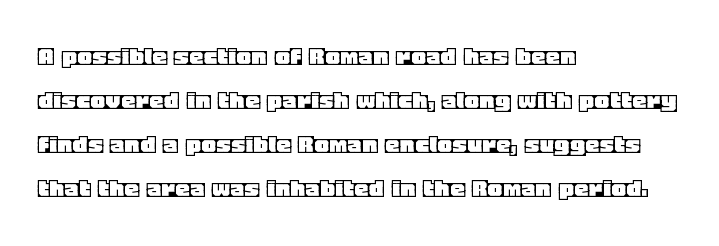
The image shows 29 px text type, upright; set left-aligned, normal line spacing (1.52x), normal letter spacing, not underlined; a large x-height.
